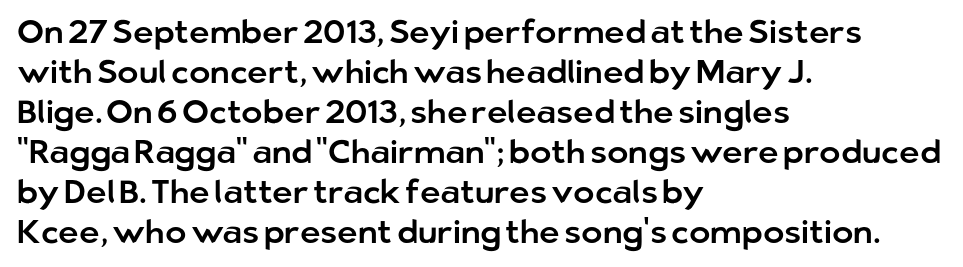
{"serif": "no", "italic": "no", "width": "normal", "stroke_contrast": "low", "x_height": "medium", "monospaced": "no", "underline": "no", "align": "left", "line_spacing": "normal", "line_spacing_ratio": 1.25, "letter_spacing": "normal", "letter_spacing_em": 0.0, "glyph_px": 32}
